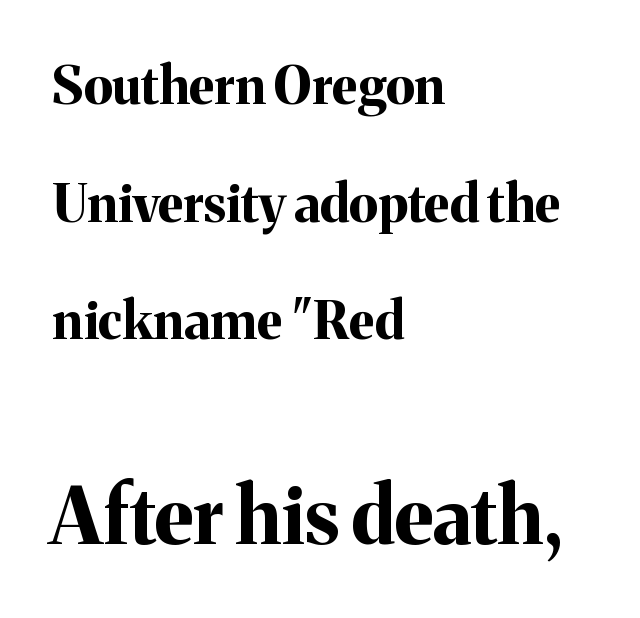
{"serif": "yes", "italic": "no", "bold": "yes", "weight": "bold", "width": "normal", "stroke_contrast": "medium", "x_height": "medium", "monospaced": "no", "underline": "no", "align": "left", "line_spacing": "loose", "line_spacing_ratio": 2.26, "letter_spacing": "normal", "letter_spacing_em": 0.0, "larger_block": "second", "size_ratio": 1.5, "glyph_px": 78}
